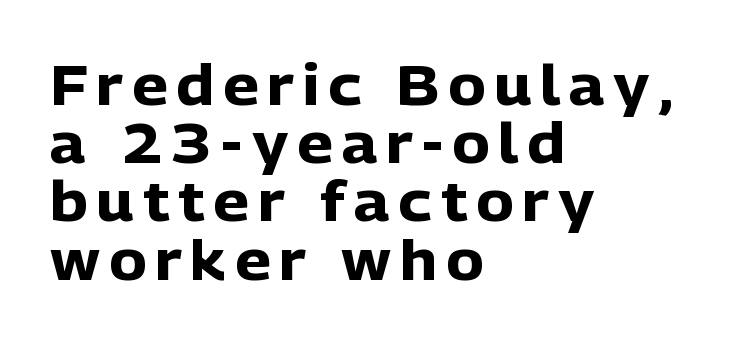
Does the lettering tilt? It doesn't — this is upright. The space directly below the letters is spotless. Baseline-to-baseline distance is barely more than the letter height. The sample has been set heavy, in full bold. The glyphs in this specimen are sans serif. The paragraph has a hard left edge and a soft right edge.
